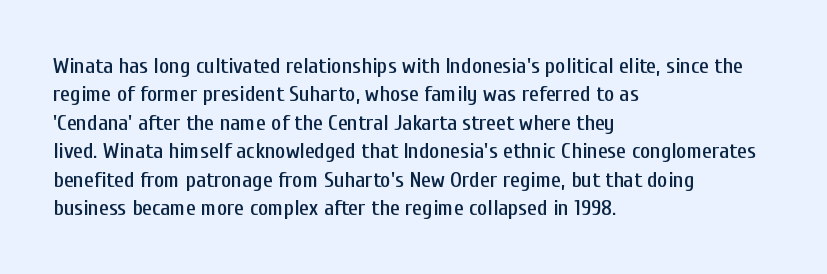
The image shows 22 px text type, upright; set left-aligned, normal line spacing (1.29x), normal letter spacing, not underlined.
